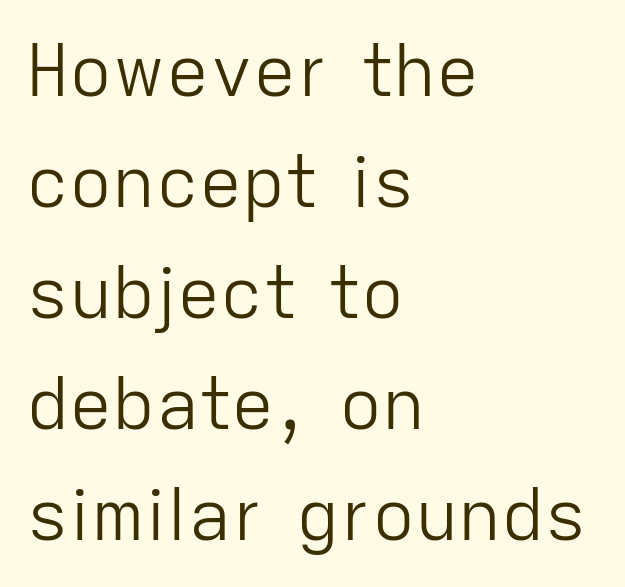
{"serif": "no", "italic": "no", "bold": "no", "weight": "light", "width": "normal", "stroke_contrast": "low", "x_height": "medium", "monospaced": "no", "underline": "no", "align": "left", "line_spacing": "normal", "line_spacing_ratio": 1.54, "letter_spacing": "normal", "letter_spacing_em": 0.0, "glyph_px": 72}
